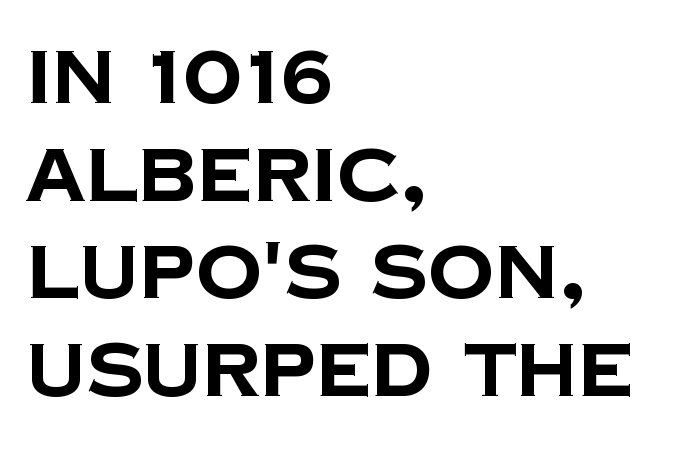
The image shows 74 px bold sans-serif type; set left-aligned, normal line spacing (1.32x), normal letter spacing, not underlined; low stroke contrast and a large x-height.
